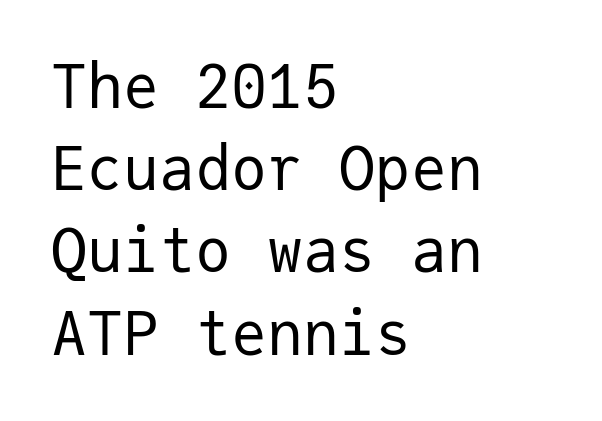
The image shows 60 px regular-weight sans-serif type, upright, monospaced; set left-aligned, normal line spacing (1.37x), normal letter spacing, not underlined; low stroke contrast and a medium x-height.
